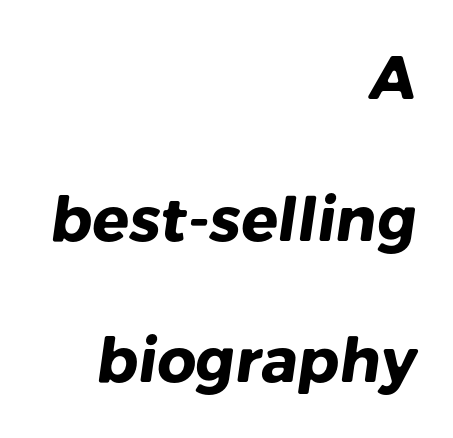
The image shows 61 px heavy sans-serif type; set right-aligned, loose line spacing (2.32x), normal letter spacing, not underlined; low stroke contrast and a medium x-height.
